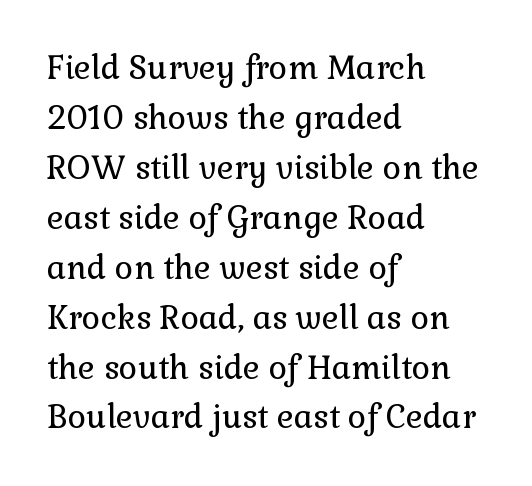
{"serif": "yes", "italic": "no", "bold": "no", "weight": "regular", "width": "normal", "x_height": "medium", "monospaced": "no", "underline": "no", "align": "left", "line_spacing": "normal", "line_spacing_ratio": 1.56, "letter_spacing": "normal", "letter_spacing_em": 0.0, "glyph_px": 32}
